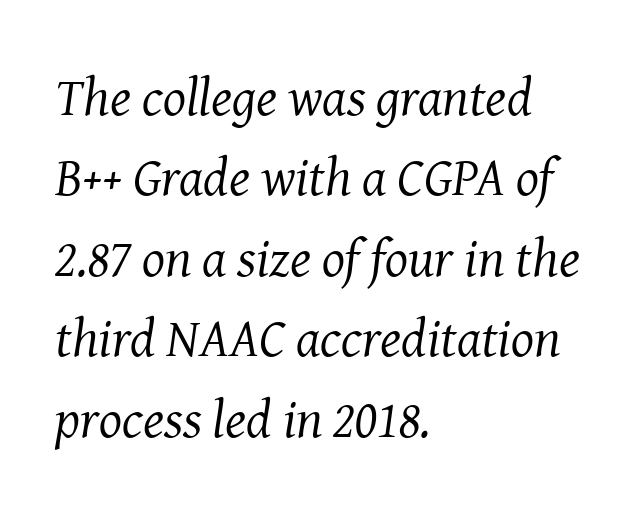
The image shows 54 px regular-weight serif type, italic (leaning right); set left-aligned, normal line spacing (1.49x), normal letter spacing, not underlined; medium stroke contrast and a medium x-height.
